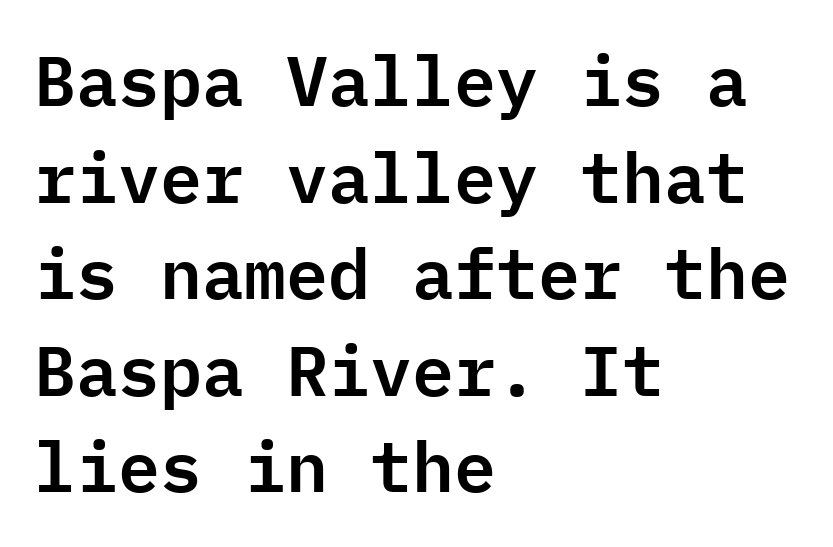
Q: Is the text italic (slanted)? A: No, it is upright.
Q: Is the typeface a serif or a sans-serif typeface? A: Sans-serif.
Q: Is the text underlined? A: No.
Q: How is the paragraph aligned? A: Left-aligned.
Q: Is the spacing between letters normal or unusually wide? A: Normal.
Q: Is the spacing between lines tight, normal or loose? A: Normal.
Q: Width (condensed, normal, or wide)? A: Normal.
Q: Stroke contrast? A: Low.
Q: x-height? A: Medium.
Q: Monospaced? A: Yes.
